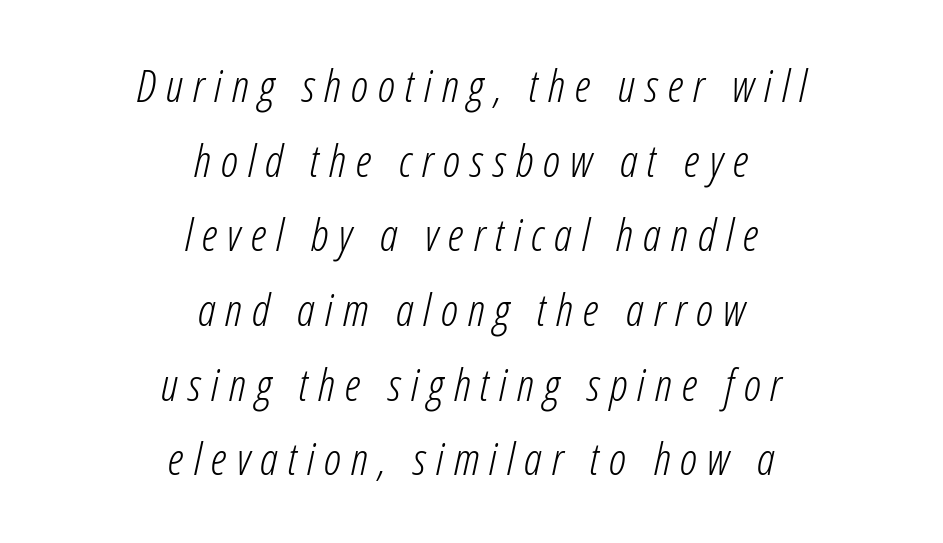
If you drew a line through each stem, it would be angled. A student would call this center alignment; a typographer would say set centered. Leading: standard. Weight: in the light-to-regular range.
